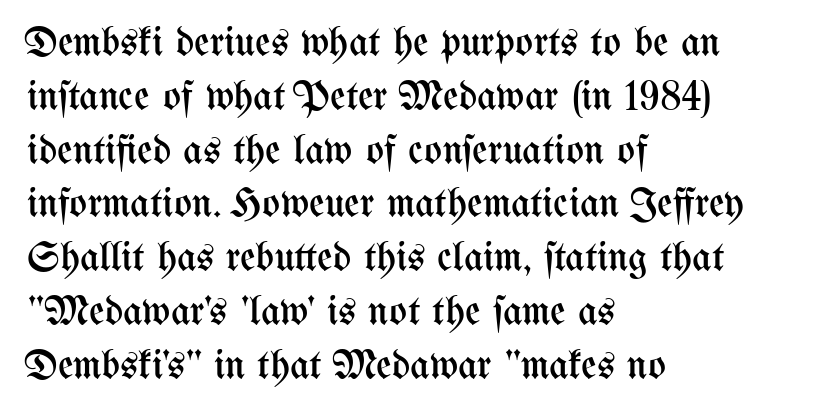
Q: Is the text bold? A: No.
Q: Is the text italic (slanted)? A: No, it is upright.
Q: Is the text underlined? A: No.
Q: How is the paragraph aligned? A: Left-aligned.
Q: Is the spacing between letters normal or unusually wide? A: Normal.
Q: Is the spacing between lines tight, normal or loose? A: Normal.
Q: Width (condensed, normal, or wide)? A: Condensed.
Q: Stroke contrast? A: Medium.
Q: x-height? A: Medium.
Q: Monospaced? A: No.
